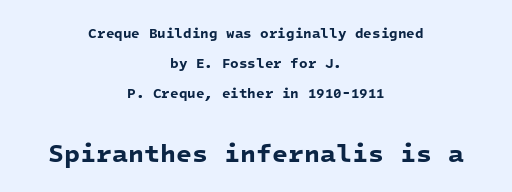
{"bold": "yes", "underline": "no", "align": "center", "line_spacing": "loose", "line_spacing_ratio": 2.14, "letter_spacing": "normal", "letter_spacing_em": 0.0, "larger_block": "second", "size_ratio": 1.86, "glyph_px": 26}
